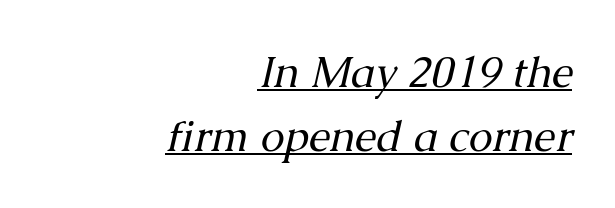
{"serif": "yes", "italic": "yes", "lean": "right", "slant_degrees": 13, "bold": "no", "weight": "regular", "width": "normal", "stroke_contrast": "medium", "x_height": "medium", "monospaced": "no", "underline": "yes", "align": "right", "line_spacing": "normal", "line_spacing_ratio": 1.48, "letter_spacing": "normal", "letter_spacing_em": 0.0, "glyph_px": 43}
